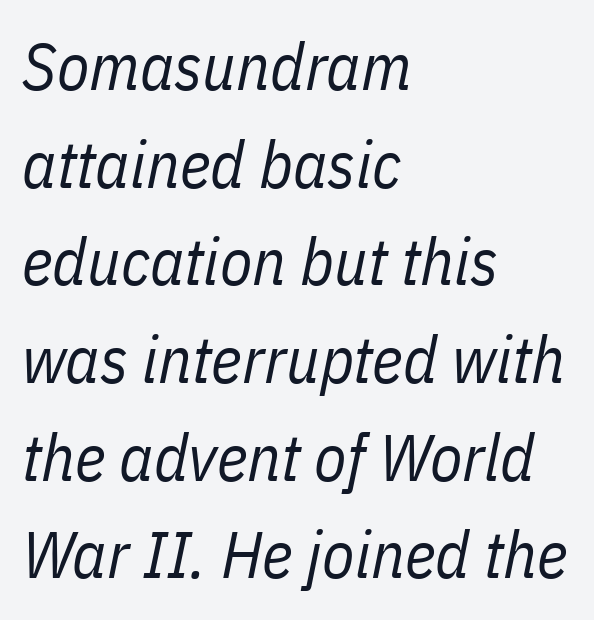
In CSS terms this would be text-align: left. Character widths vary here, with narrow letters taking less room than wide ones. The space directly below the letters is spotless. What stands out about the letter spacing? Nothing — it is the standard amount.
